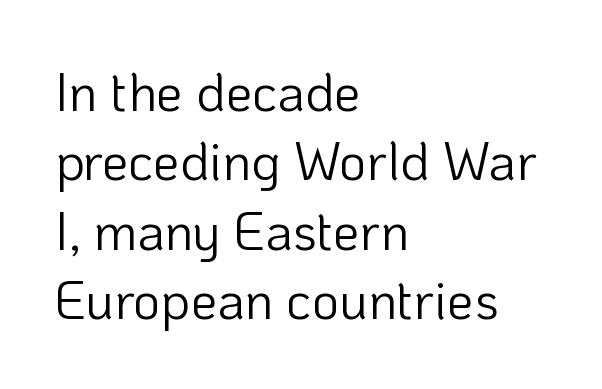
The passage shown stacks its lines at a standard gap. In CSS terms this would be text-align: left. Glance below the letters and you will spot only blank space. I'd call this a sans setting — the letters go barefoot. Letters have the restrained weight of plain body copy at most. Tall strokes in this sample are plumb rather than angled.
